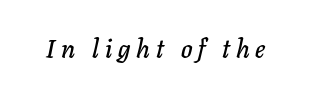
Q: Is the text italic (slanted)? A: Yes, it leans right by about 11 degrees.
Q: Is the text underlined? A: No.
Q: Is the spacing between letters normal or unusually wide? A: Unusually wide.
